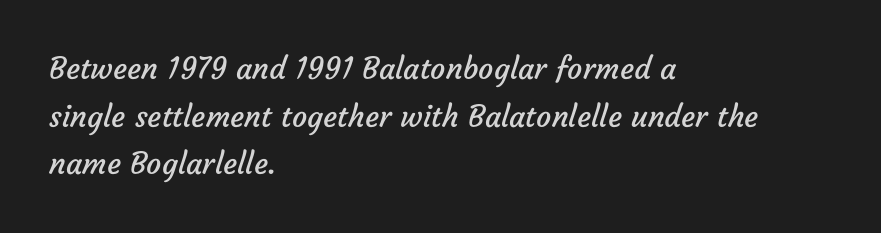
The image shows 30 px regular-weight sans-serif type; set left-aligned, normal line spacing (1.59x), normal letter spacing, not underlined; low stroke contrast and a medium x-height.
